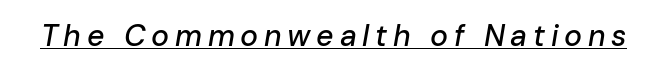
{"italic": "yes", "lean": "right", "slant_degrees": 10, "width": "normal", "stroke_contrast": "low", "x_height": "medium", "monospaced": "no", "underline": "yes", "glyph_px": 30}
